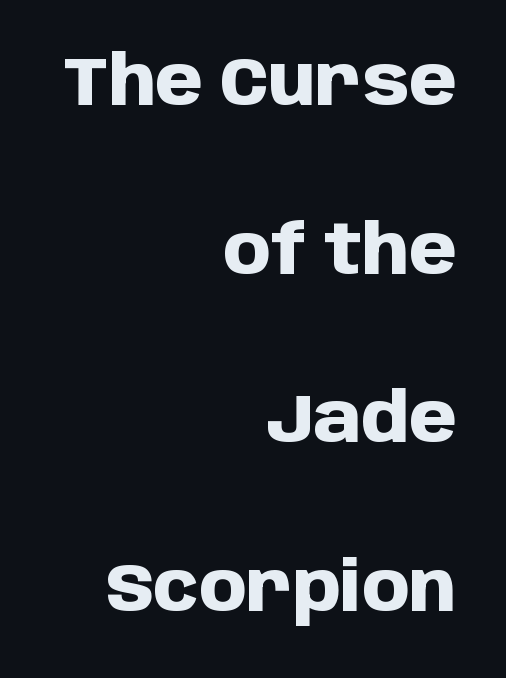
Q: Is the text bold? A: Yes.
Q: Is the text italic (slanted)? A: No, it is upright.
Q: Is the typeface a serif or a sans-serif typeface? A: Sans-serif.
Q: Is the text underlined? A: No.
Q: How is the paragraph aligned? A: Right-aligned.
Q: Is the spacing between letters normal or unusually wide? A: Normal.
Q: Is the spacing between lines tight, normal or loose? A: Loose.
Q: Width (condensed, normal, or wide)? A: Normal.
Q: Stroke contrast? A: Low.
Q: x-height? A: Large.
Q: Monospaced? A: No.
